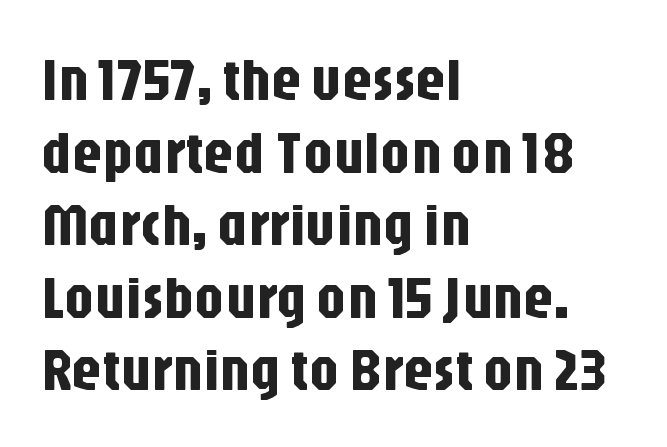
The letters stand straight up with perfectly vertical stems. Characters follow at the spacing the type designer built in. Glance below the letters and you will spot only blank space. To sum up the face: it is a sans, with no serifs. Each letter keeps its own natural width here, so spacing adapts to shape. Is the block centered? No — it sits flush against the left margin.
